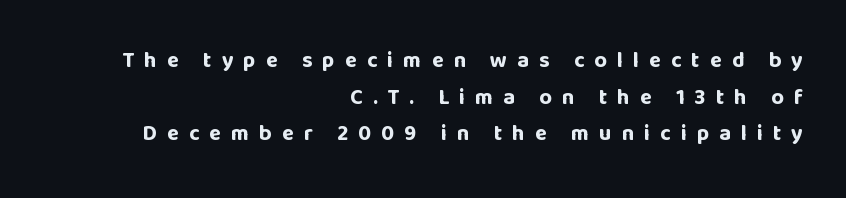
The image shows 22 px bold type, upright; set right-aligned, normal line spacing (1.67x), unusually wide letter spacing (+0.45 em), not underlined.
